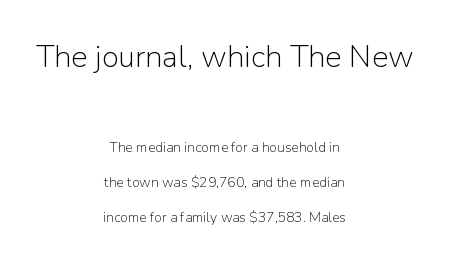
The image shows 31 px light sans-serif type, upright; set centered, loose line spacing (2.49x), normal letter spacing, not underlined; the first (top) block is 2.21x larger; low stroke contrast and a medium x-height.
